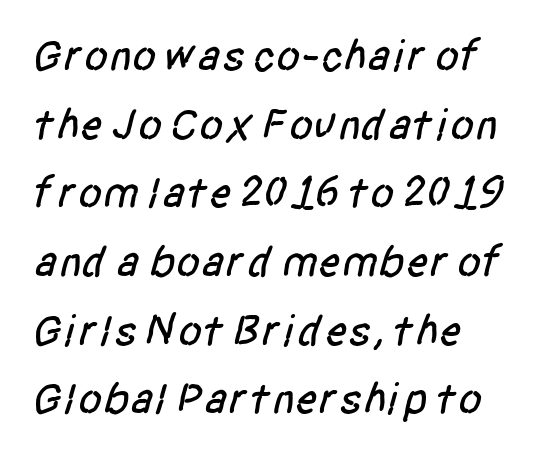
The image shows 44 px condensed sans-serif type; set left-aligned, normal line spacing (1.56x), normal letter spacing, not underlined; low stroke contrast and a large x-height.
